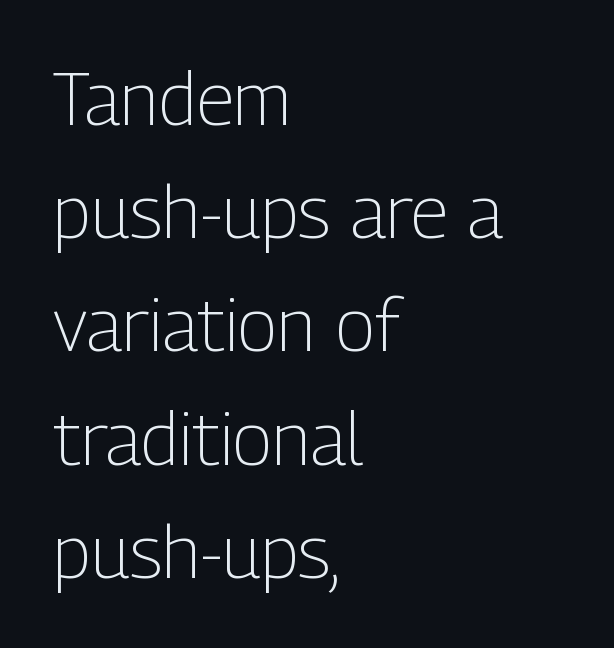
Observe the ordinary spacing: letters are neighbours, not strangers. The strip under each line holds only bare page. Think standard paragraph weight, or any step lighter than that. Posture: vertical. The designer went with a sans here, leaving each stem footless. The paragraph shown leans on its left margin.
